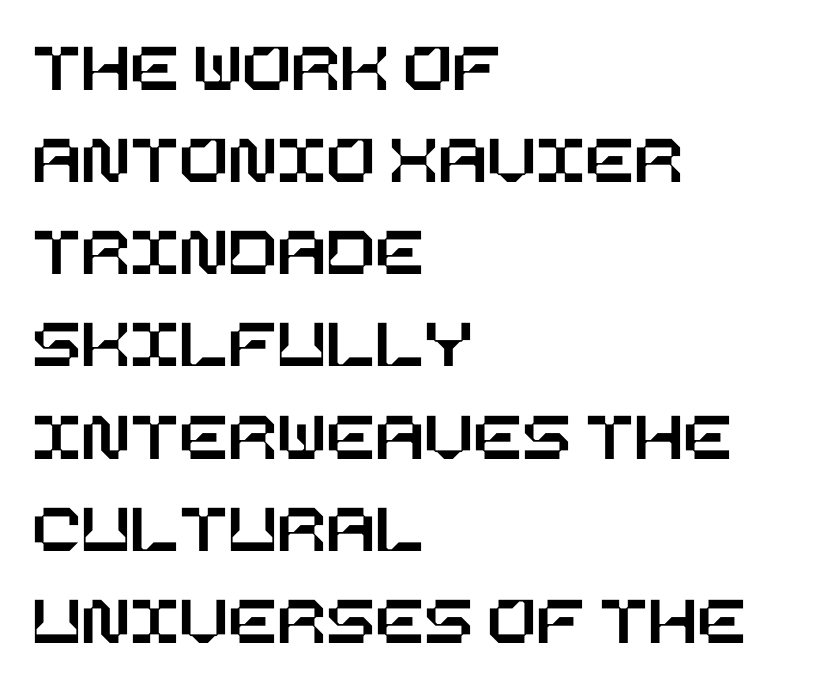
Q: Is the text italic (slanted)? A: No, it is upright.
Q: Is the text underlined? A: No.
Q: How is the paragraph aligned? A: Left-aligned.
Q: Is the spacing between letters normal or unusually wide? A: Normal.
Q: Is the spacing between lines tight, normal or loose? A: Normal.
Q: Width (condensed, normal, or wide)? A: Normal.
Q: Stroke contrast? A: Low.
Q: x-height? A: Large.
